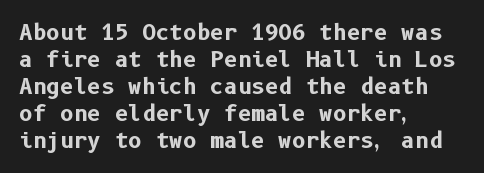
Q: Is the text bold? A: Yes.
Q: Is the text italic (slanted)? A: No, it is upright.
Q: Is the text underlined? A: No.
Q: How is the paragraph aligned? A: Left-aligned.
Q: Is the spacing between letters normal or unusually wide? A: Normal.
Q: Is the spacing between lines tight, normal or loose? A: Normal.
